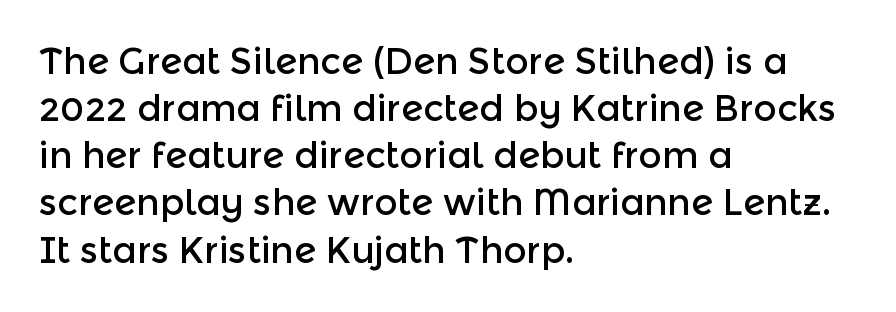
Caption: standard tracking, unaltered. Do the characters align in a grid? No, the font is proportional. Compared with a centered layout, this one pins lines to the left instead. Upright lettering throughout. These lines sit exactly where default settings would place them. Only glyphs here, with clear space below each row.
